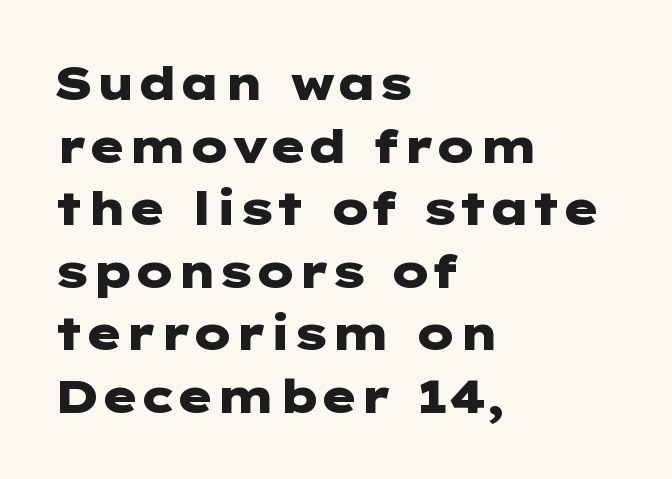
{"serif": "no", "italic": "no", "bold": "yes", "weight": "heavy", "width": "wide", "stroke_contrast": "low", "x_height": "medium", "underline": "no", "align": "left", "line_spacing": "normal", "line_spacing_ratio": 1.36, "letter_spacing": "normal", "letter_spacing_em": 0.0, "glyph_px": 46}
